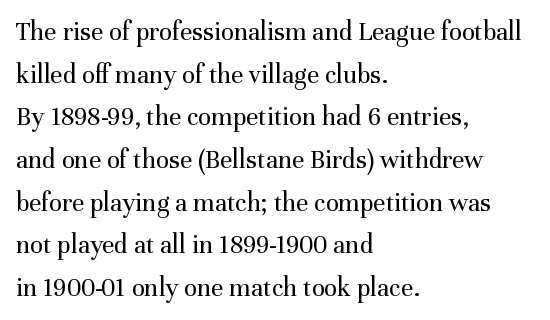
The ragged edge is on the right, which tells us the setting is flush left. Vertical strokes here are truly vertical. Heaviness? Minimal to ordinary, like unemphasized prose. Lines of text with bare space underneath.
